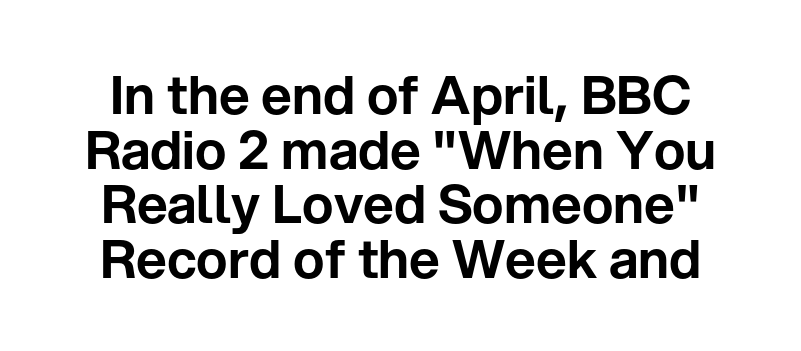
Varying glyph widths throughout — classic text-font behaviour. The face used here is rendered with its standard letterfit. The vertical gap from one line to the next is small. The typeface chosen for these lines omits serifs. The space directly below the letters is spotless.
